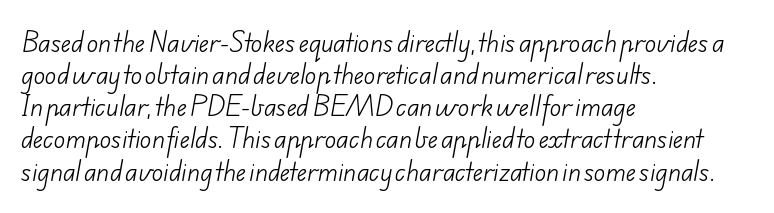
The image shows 24 px text type; set left-aligned, normal line spacing (1.34x), normal letter spacing, not underlined.
